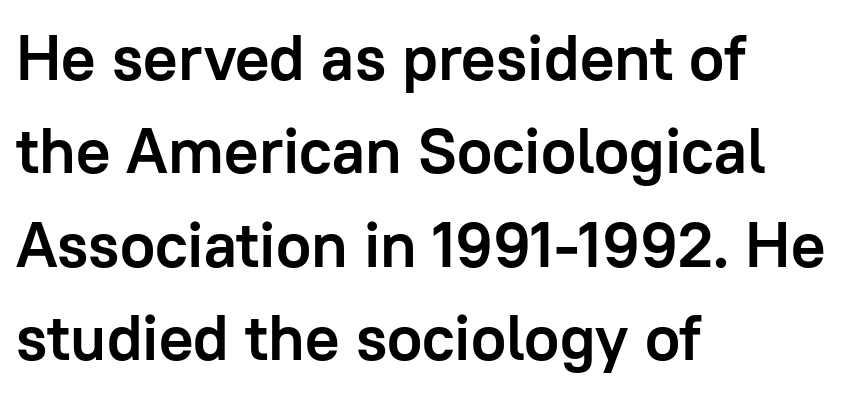
Q: Is the text bold? A: Yes.
Q: Is the text italic (slanted)? A: No, it is upright.
Q: Is the typeface a serif or a sans-serif typeface? A: Sans-serif.
Q: Is the text underlined? A: No.
Q: How is the paragraph aligned? A: Left-aligned.
Q: Is the spacing between letters normal or unusually wide? A: Normal.
Q: Is the spacing between lines tight, normal or loose? A: Normal.
Q: Width (condensed, normal, or wide)? A: Normal.
Q: Stroke contrast? A: Low.
Q: x-height? A: Medium.
Q: Monospaced? A: No.
